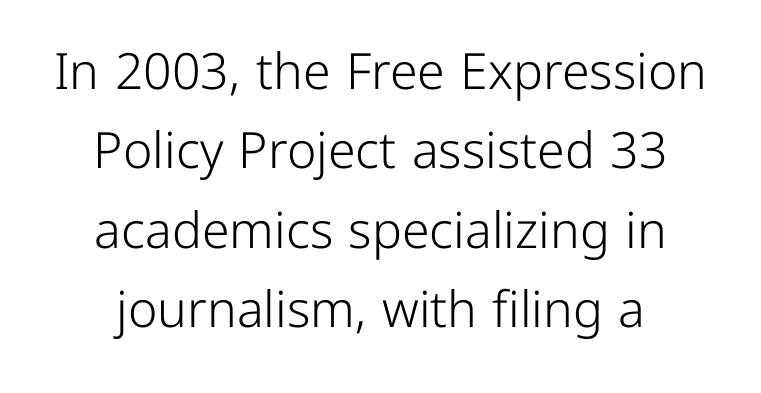
Q: Is the text bold? A: No.
Q: Is the text italic (slanted)? A: No, it is upright.
Q: Is the typeface a serif or a sans-serif typeface? A: Sans-serif.
Q: Is the text underlined? A: No.
Q: Is the spacing between letters normal or unusually wide? A: Normal.
Q: Is the spacing between lines tight, normal or loose? A: Normal.
Q: Width (condensed, normal, or wide)? A: Normal.
Q: Stroke contrast? A: Low.
Q: x-height? A: Medium.
Q: Monospaced? A: No.
